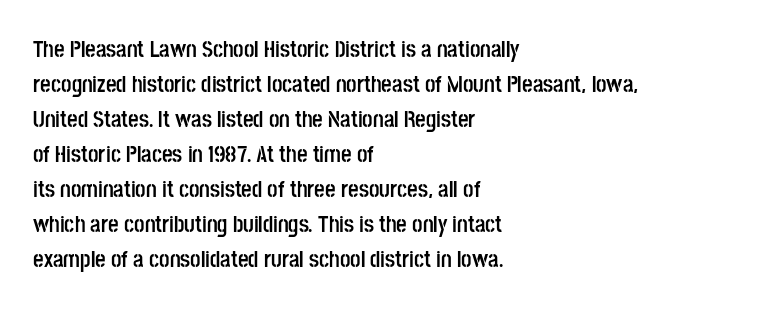
The image shows 23 px bold type, upright; set left-aligned, normal line spacing (1.52x), normal letter spacing, not underlined.
